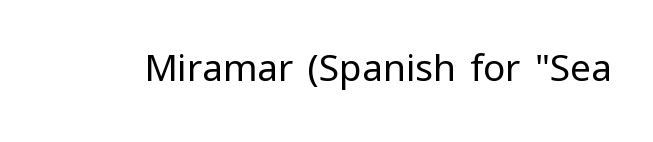
Weight: not bold — regular or lighter. Here the designer chose a conventional face with non-uniform glyph widths. The passage shown is typeset with a sans-serif family. The glyphs are unaccompanied by any horizontal stroke below them. The typography opts for an upright posture over an oblique one. Honestly, the letter spacing is just normal — you wouldn't notice it.
